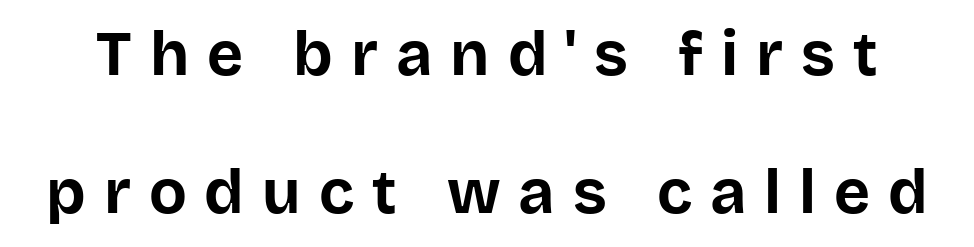
{"serif": "no", "italic": "no", "bold": "yes", "weight": "bold", "width": "normal", "stroke_contrast": "low", "x_height": "large", "monospaced": "no", "underline": "no", "line_spacing": "loose", "line_spacing_ratio": 2.22, "letter_spacing": "wide", "letter_spacing_em": 0.29, "glyph_px": 62}
